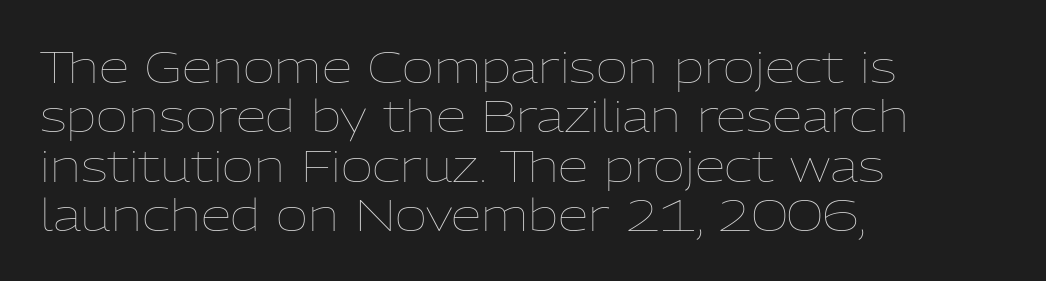
The image shows 44 px thin type, upright; set left-aligned, tight line spacing (1.12x), normal letter spacing, not underlined; low stroke contrast and a medium x-height.
